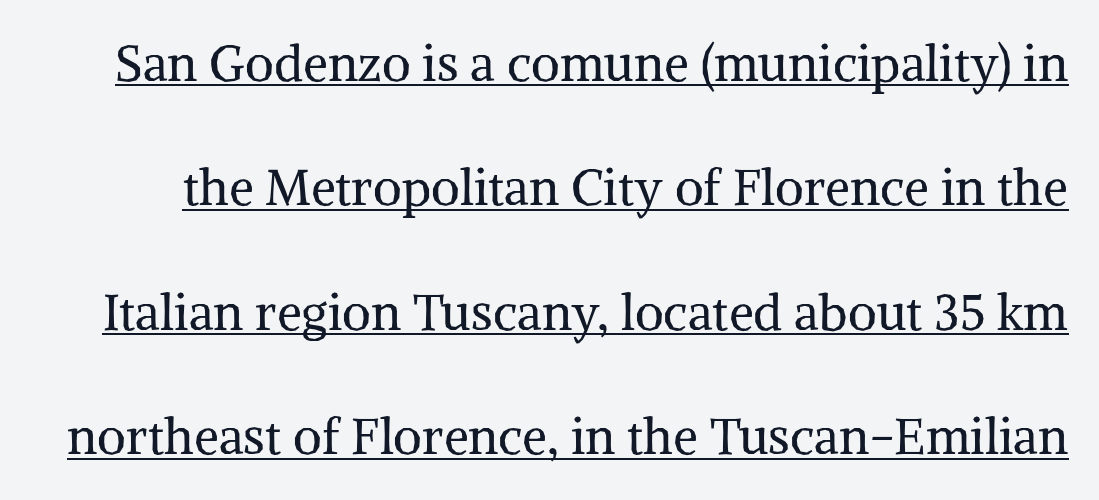
Q: Is the text bold? A: No.
Q: Is the text italic (slanted)? A: No, it is upright.
Q: Is the typeface a serif or a sans-serif typeface? A: Serif.
Q: Is the text underlined? A: Yes.
Q: Is the spacing between letters normal or unusually wide? A: Normal.
Q: Is the spacing between lines tight, normal or loose? A: Loose.
Q: Width (condensed, normal, or wide)? A: Normal.
Q: Stroke contrast? A: Medium.
Q: x-height? A: Medium.
Q: Monospaced? A: No.
